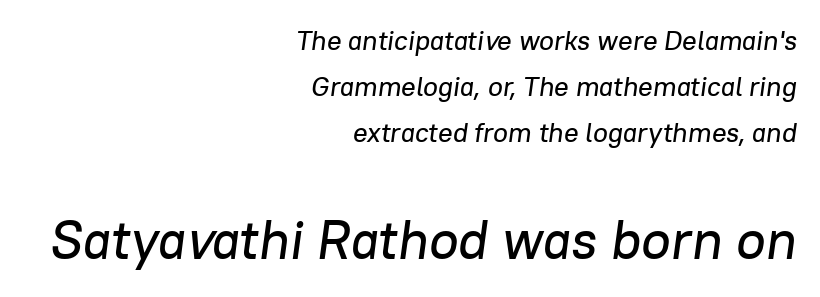
{"italic": "yes", "lean": "right", "slant_degrees": 8, "width": "normal", "stroke_contrast": "low", "x_height": "medium", "monospaced": "no", "underline": "no", "align": "right", "line_spacing_ratio": 1.71, "letter_spacing": "normal", "letter_spacing_em": 0.0, "larger_block": "second", "size_ratio": 2.0, "glyph_px": 54}
